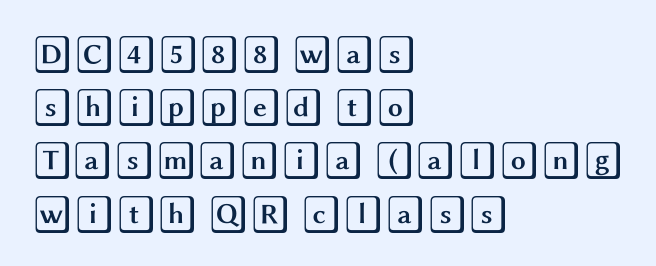
The specimen reads as upright at a glance. Standard letterfit; no display-style spreading of the glyphs. The passage is arranged the way most books set body copy — flush left. Rule under the text: the space is simply empty.
